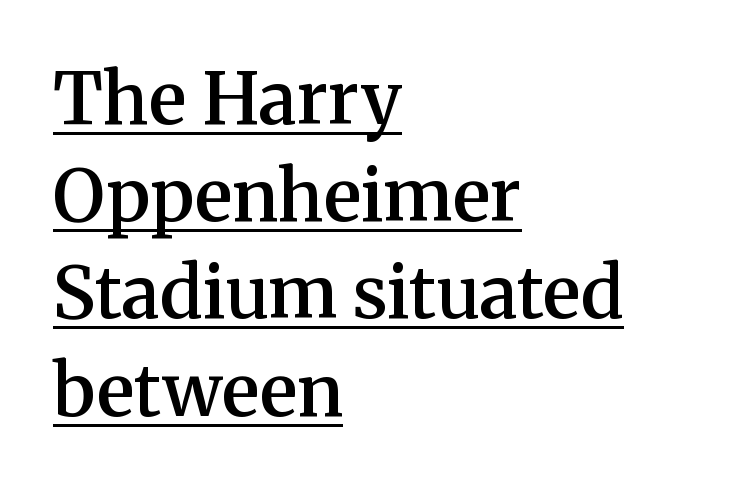
Q: Is the text bold? A: Semi-bold.
Q: Is the text italic (slanted)? A: No, it is upright.
Q: Is the typeface a serif or a sans-serif typeface? A: Serif.
Q: Is the text underlined? A: Yes.
Q: How is the paragraph aligned? A: Left-aligned.
Q: Is the spacing between letters normal or unusually wide? A: Normal.
Q: Is the spacing between lines tight, normal or loose? A: Normal.
Q: Width (condensed, normal, or wide)? A: Normal.
Q: Stroke contrast? A: Medium.
Q: x-height? A: Medium.
Q: Monospaced? A: No.
